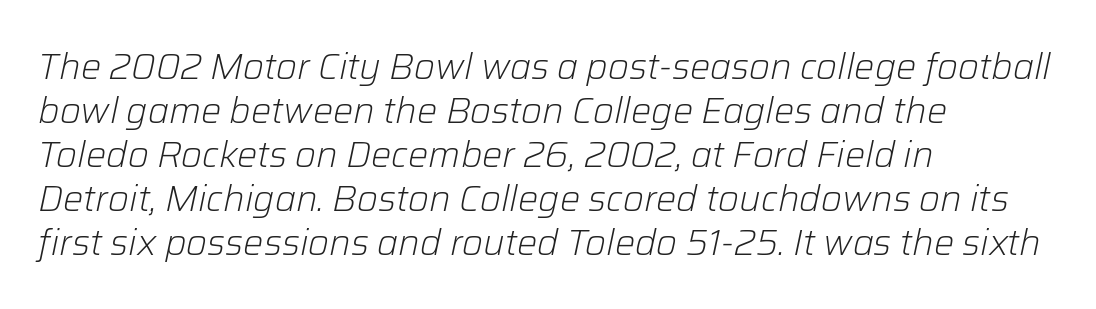
Q: Is the text bold? A: No.
Q: Is the text italic (slanted)? A: Yes, it leans right by about 12 degrees.
Q: Is the text underlined? A: No.
Q: How is the paragraph aligned? A: Left-aligned.
Q: Is the spacing between letters normal or unusually wide? A: Normal.
Q: Width (condensed, normal, or wide)? A: Normal.
Q: Stroke contrast? A: Low.
Q: x-height? A: Medium.
Q: Monospaced? A: No.
